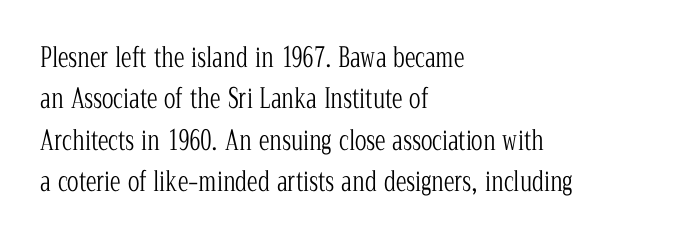
In terms of leading, this rendering sits right in the middle. The lettering stays uniformly vertical, giving the passage a roman look. Decoration check: the copy has no underline. The passage shown is not bold in any degree. How are the letters spaced? Ordinarily, with no added tracking.
